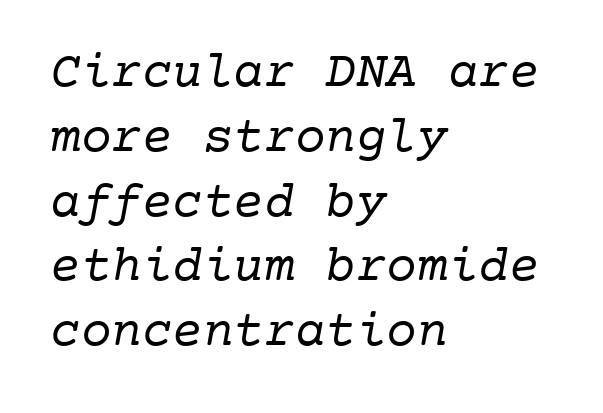
The image shows 51 px regular-weight serif type, monospaced; set left-aligned, normal line spacing (1.27x), normal letter spacing, not underlined; low stroke contrast and a medium x-height.
